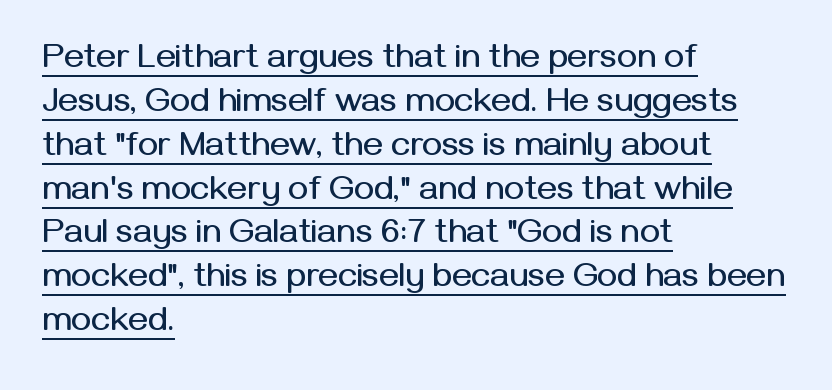
Line starts are locked; line ends wander. Here the glyphs are tracked normally, forming tight word shapes. The lettering is marked with a stroke running underneath it. The letters advance in unequal steps, a hallmark of proportional type.
